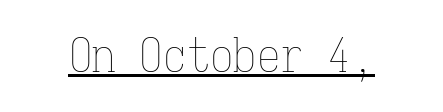
{"italic": "no", "bold": "no", "weight": "thin", "width": "condensed", "stroke_contrast": "low", "x_height": "medium", "monospaced": "yes", "underline": "yes", "letter_spacing": "normal", "letter_spacing_em": 0.0, "glyph_px": 47}
